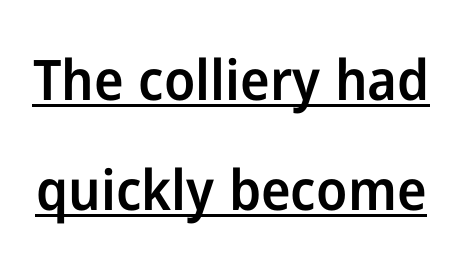
The image shows 56 px semibold sans-serif type, upright; set loose line spacing (1.96x), normal letter spacing, underlined; low stroke contrast and a medium x-height.
